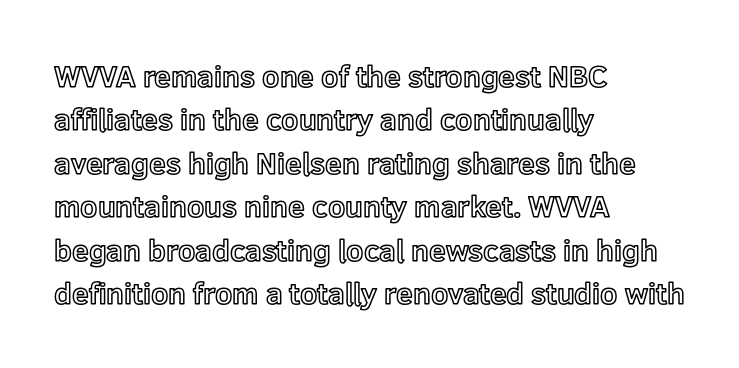
{"italic": "no", "width": "normal", "x_height": "medium", "monospaced": "no", "underline": "no", "align": "left", "line_spacing": "normal", "line_spacing_ratio": 1.45, "letter_spacing": "normal", "letter_spacing_em": 0.0, "glyph_px": 30}
